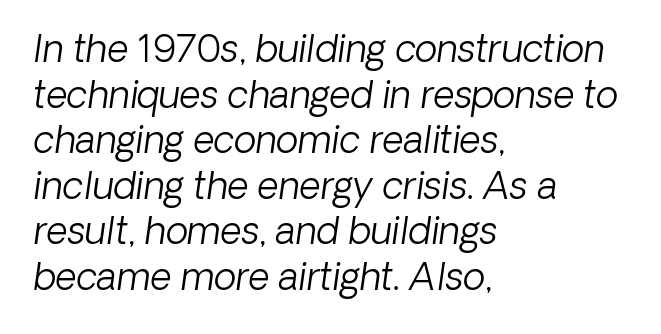
{"serif": "no", "bold": "no", "weight": "light", "width": "normal", "stroke_contrast": "low", "x_height": "medium", "monospaced": "no", "underline": "no", "align": "left", "line_spacing_ratio": 1.23, "letter_spacing": "normal", "letter_spacing_em": 0.0, "glyph_px": 37}
